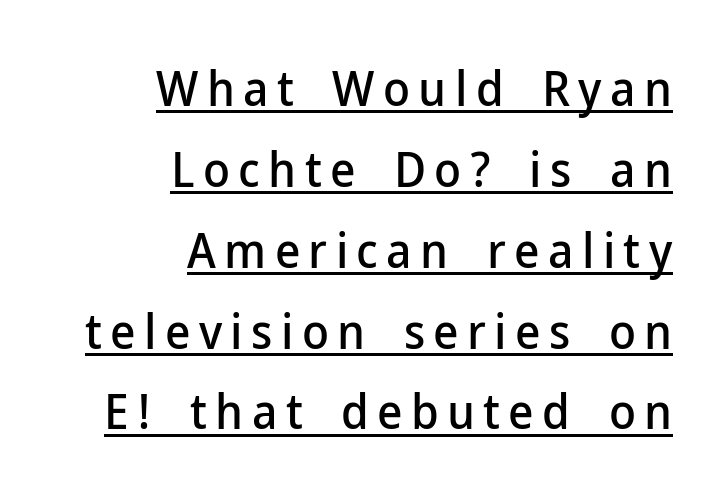
Q: Is the text italic (slanted)? A: No, it is upright.
Q: Is the typeface a serif or a sans-serif typeface? A: Sans-serif.
Q: Is the text underlined? A: Yes.
Q: How is the paragraph aligned? A: Right-aligned.
Q: Is the spacing between lines tight, normal or loose? A: Normal.
Q: Width (condensed, normal, or wide)? A: Normal.
Q: Stroke contrast? A: Low.
Q: x-height? A: Medium.
Q: Monospaced? A: No.
